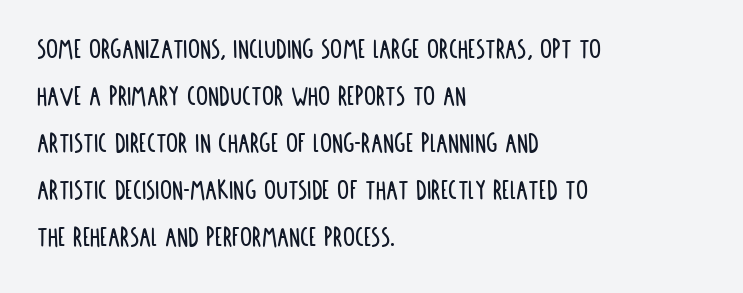
{"serif": "no", "italic": "no", "width": "condensed", "stroke_contrast": "low", "x_height": "large", "monospaced": "no", "underline": "no", "align": "left", "line_spacing": "normal", "line_spacing_ratio": 1.57, "letter_spacing": "normal", "letter_spacing_em": 0.0, "glyph_px": 30}
